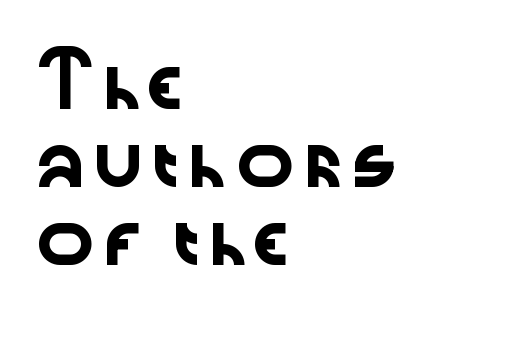
The image shows 50 px wide sans-serif type, upright; set left-aligned, normal line spacing (1.56x), normal letter spacing, not underlined; low stroke contrast and a medium x-height.
